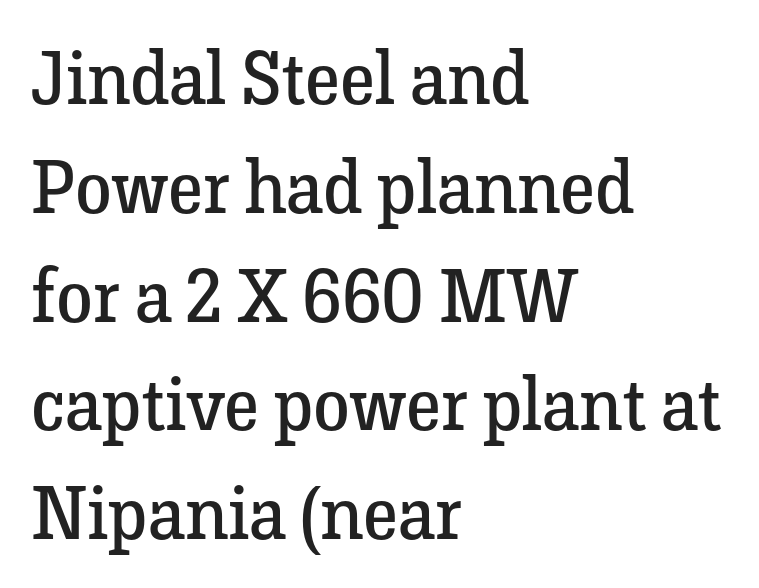
The image shows 74 px regular-weight serif type, upright; set left-aligned, normal line spacing (1.47x), normal letter spacing, not underlined; low stroke contrast and a medium x-height.
